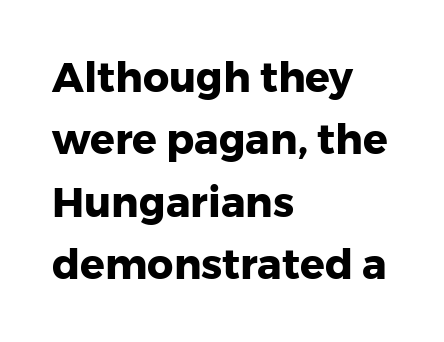
Q: Is the text bold? A: Yes.
Q: Is the text italic (slanted)? A: No, it is upright.
Q: Is the typeface a serif or a sans-serif typeface? A: Sans-serif.
Q: Is the text underlined? A: No.
Q: How is the paragraph aligned? A: Left-aligned.
Q: Is the spacing between letters normal or unusually wide? A: Normal.
Q: Is the spacing between lines tight, normal or loose? A: Normal.
Q: Width (condensed, normal, or wide)? A: Normal.
Q: Stroke contrast? A: Low.
Q: x-height? A: Medium.
Q: Monospaced? A: No.
